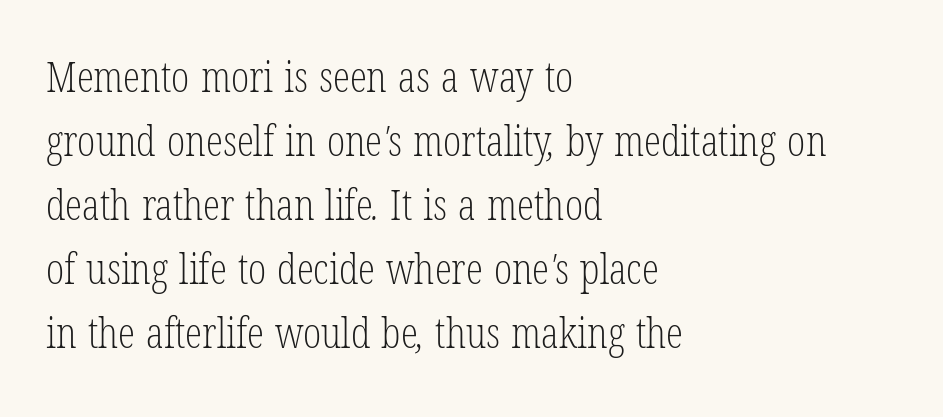
The image shows 43 px light, condensed serif type; set left-aligned, normal line spacing (1.49x), normal letter spacing, not underlined; low stroke contrast and a medium x-height.
